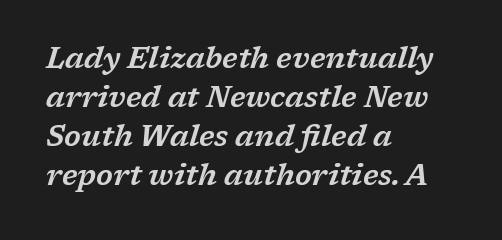
Q: Is the text italic (slanted)? A: Yes, it leans right by about 17 degrees.
Q: Is the typeface a serif or a sans-serif typeface? A: Serif.
Q: Is the text underlined? A: No.
Q: How is the paragraph aligned? A: Left-aligned.
Q: Is the spacing between letters normal or unusually wide? A: Normal.
Q: Is the spacing between lines tight, normal or loose? A: Normal.
Q: Width (condensed, normal, or wide)? A: Wide.
Q: Stroke contrast? A: Low.
Q: x-height? A: Medium.
Q: Monospaced? A: No.
